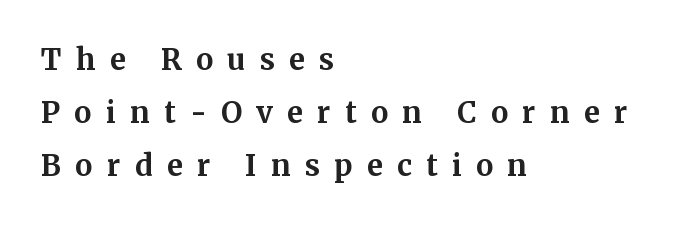
Q: Is the text bold? A: Yes.
Q: Is the text italic (slanted)? A: No, it is upright.
Q: Is the typeface a serif or a sans-serif typeface? A: Serif.
Q: Is the text underlined? A: No.
Q: How is the paragraph aligned? A: Left-aligned.
Q: Is the spacing between letters normal or unusually wide? A: Unusually wide.
Q: Width (condensed, normal, or wide)? A: Normal.
Q: Stroke contrast? A: Medium.
Q: x-height? A: Medium.
Q: Monospaced? A: No.
